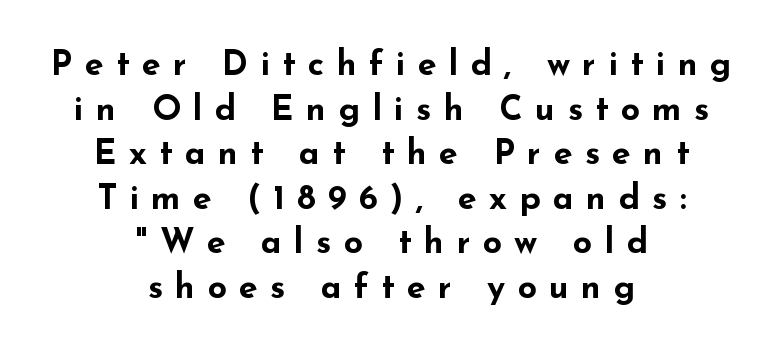
Tall strokes in this sample are plumb rather than angled. Character widths vary here, with narrow letters taking less room than wide ones. The letterforms stand isolated, each surrounded by extra space. The typesetter chose a symmetrical, centered arrangement here.
